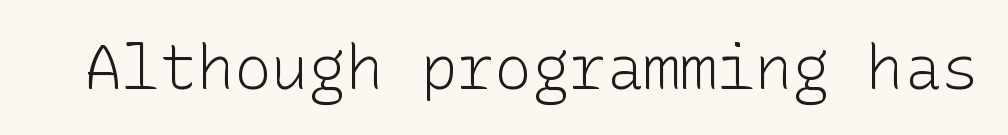
The passage shown is typeset with a sans-serif family. Nothing unusual about the tracking: characters are spaced as the font intends. In terms of posture, this sample is upright. Weight class: somewhere from thin through regular.
